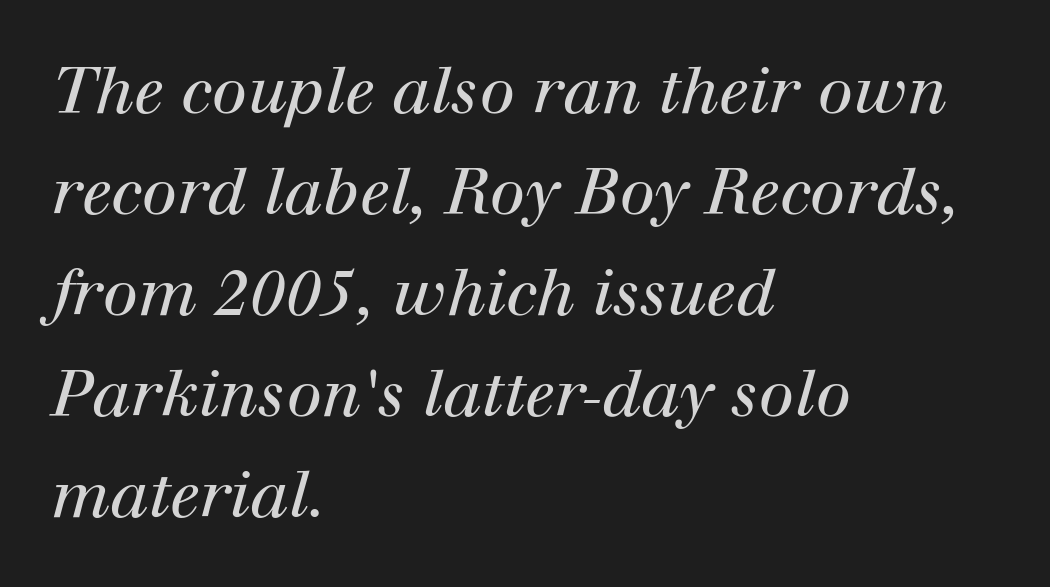
Between one letter and the next there's only the usual sliver of space. Leading: standard. The passage shown is not underscored anywhere. Small tapered or slab feet sit at the stroke ends, so this counts as serif. Slant detected: the letters are inclined. Here the designer chose a conventional face with non-uniform glyph widths.
